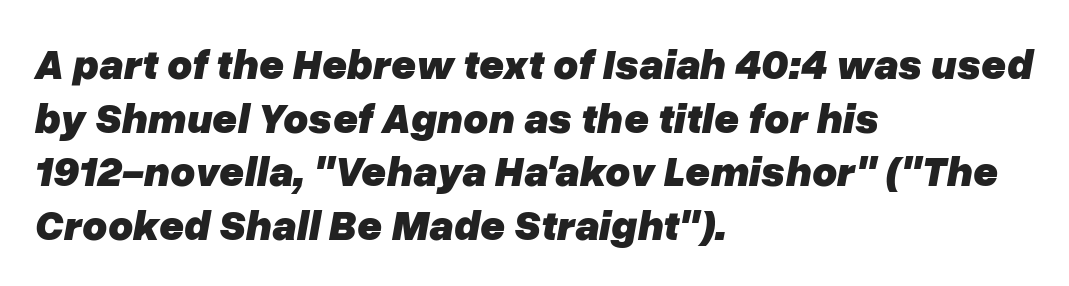
{"italic": "yes", "lean": "right", "slant_degrees": 10, "bold": "yes", "weight": "heavy", "width": "normal", "stroke_contrast": "low", "x_height": "medium", "monospaced": "no", "underline": "no", "align": "left", "line_spacing": "normal", "line_spacing_ratio": 1.25, "letter_spacing": "normal", "letter_spacing_em": 0.0, "glyph_px": 43}
